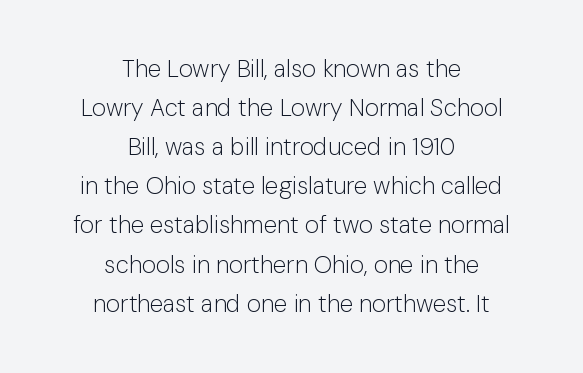
The image shows 24 px text type, upright; set centered, normal line spacing (1.63x), normal letter spacing, not underlined.
